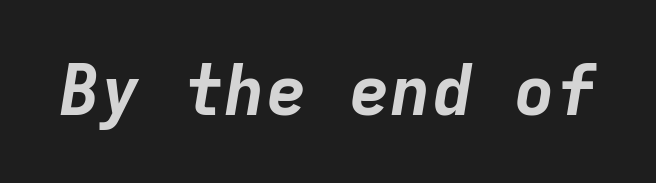
The image shows 69 px bold type, italic (leaning right), monospaced; set normal letter spacing, not underlined; low stroke contrast and a medium x-height.
